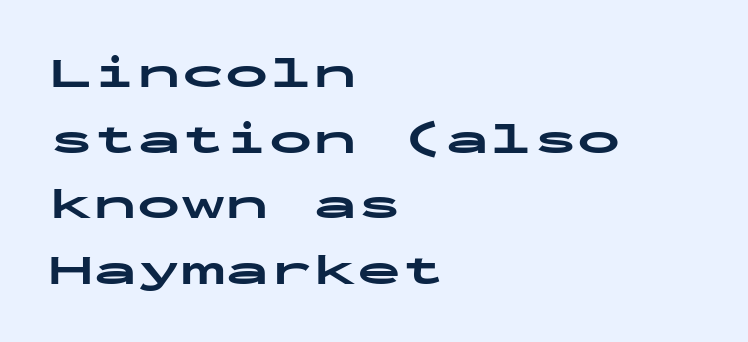
The image shows 44 px bold, wide sans-serif type, upright, monospaced; set left-aligned, normal line spacing (1.49x), normal letter spacing, not underlined; low stroke contrast and a medium x-height.
